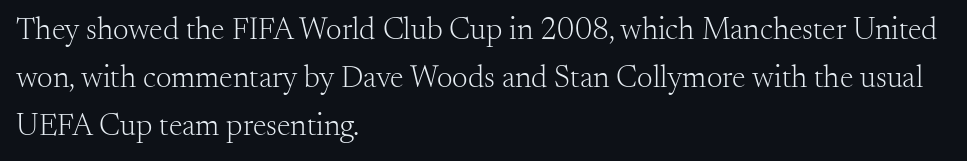
{"serif": "yes", "italic": "no", "bold": "no", "weight": "light", "width": "normal", "stroke_contrast": "medium", "x_height": "small", "monospaced": "no", "underline": "no", "align": "left", "line_spacing": "normal", "line_spacing_ratio": 1.55, "letter_spacing": "normal", "letter_spacing_em": 0.0, "glyph_px": 31}
